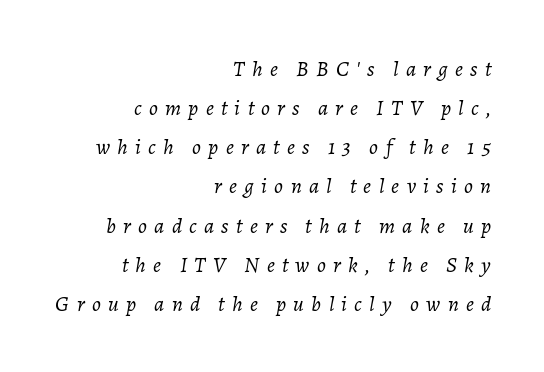
Q: Is the text bold? A: No.
Q: Is the text italic (slanted)? A: Yes, it leans right by about 7 degrees.
Q: Is the text underlined? A: No.
Q: How is the paragraph aligned? A: Right-aligned.
Q: Is the spacing between letters normal or unusually wide? A: Unusually wide.
